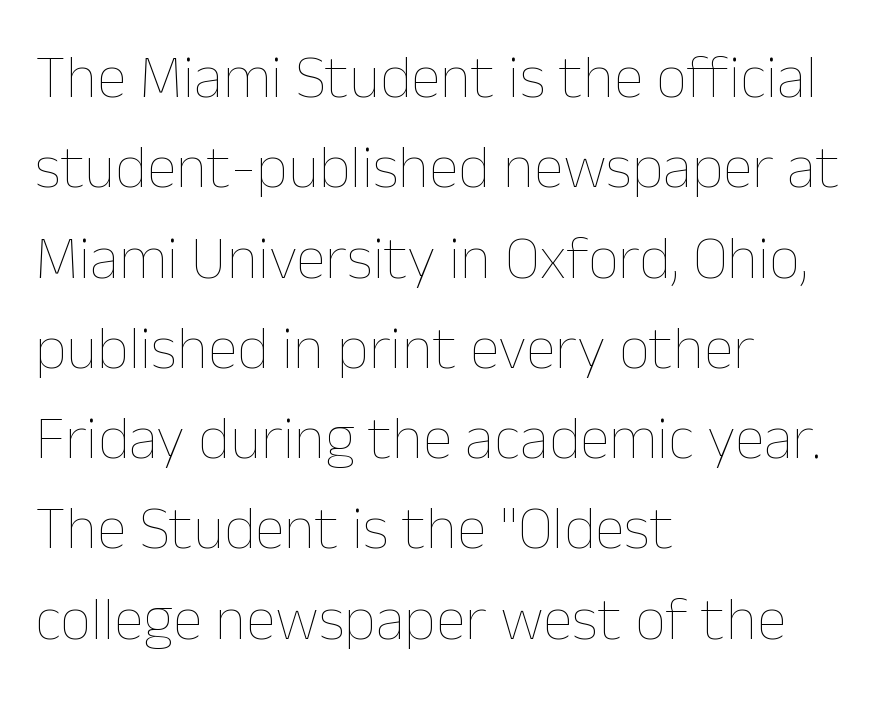
{"italic": "no", "bold": "no", "weight": "thin", "width": "normal", "stroke_contrast": "low", "x_height": "medium", "monospaced": "no", "underline": "no", "align": "left", "line_spacing": "normal", "line_spacing_ratio": 1.48, "letter_spacing": "normal", "letter_spacing_em": 0.0, "glyph_px": 61}
